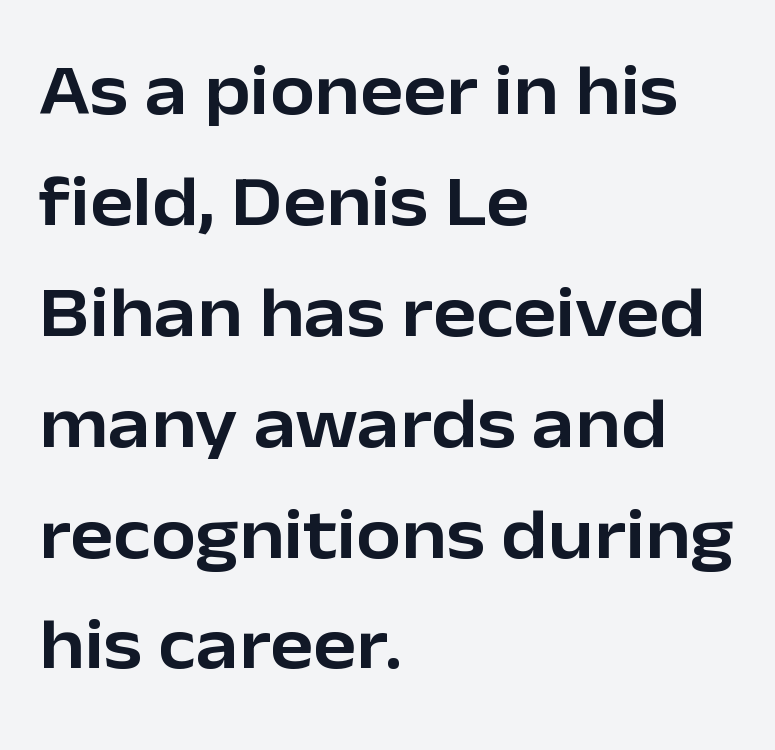
{"serif": "no", "italic": "no", "width": "normal", "stroke_contrast": "low", "x_height": "medium", "monospaced": "no", "underline": "no", "align": "left", "line_spacing": "normal", "line_spacing_ratio": 1.54, "letter_spacing": "normal", "letter_spacing_em": 0.0, "glyph_px": 72}
